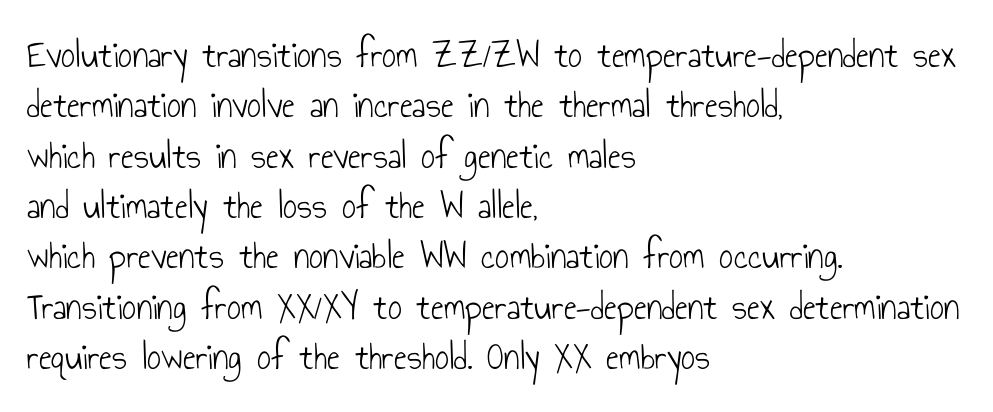
The image shows 39 px light, condensed sans-serif type, upright; set left-aligned, normal line spacing (1.29x), normal letter spacing, not underlined; low stroke contrast and a small x-height.
